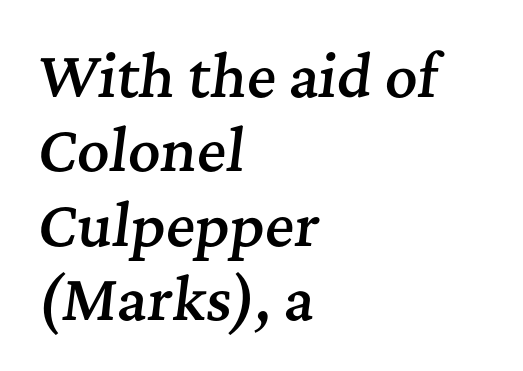
Q: Is the text bold? A: Semi-bold.
Q: Is the text italic (slanted)? A: Yes, it leans right by about 7 degrees.
Q: Is the typeface a serif or a sans-serif typeface? A: Serif.
Q: Is the text underlined? A: No.
Q: How is the paragraph aligned? A: Left-aligned.
Q: Is the spacing between letters normal or unusually wide? A: Normal.
Q: Is the spacing between lines tight, normal or loose? A: Normal.
Q: Width (condensed, normal, or wide)? A: Normal.
Q: Stroke contrast? A: Medium.
Q: x-height? A: Medium.
Q: Monospaced? A: No.
